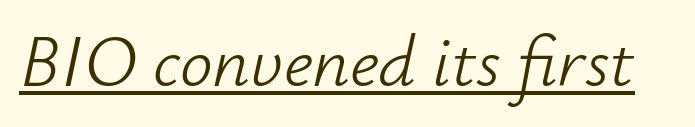
Underline: present. These lines are rendered in a variable-pitch font. It's the slanting kind of type. The horizontal fit of the characters is conventional and even.
